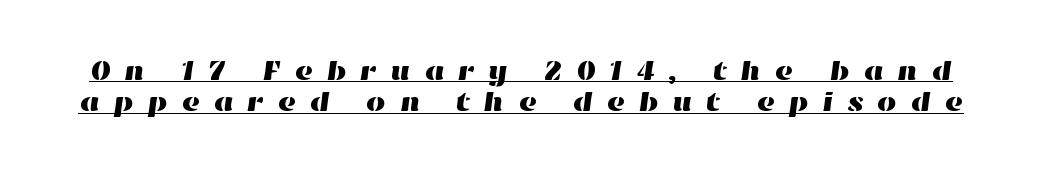
The image shows 28 px wide type; set tight line spacing (1.12x), unusually wide letter spacing (+0.47 em), underlined; high stroke contrast and a medium x-height.
